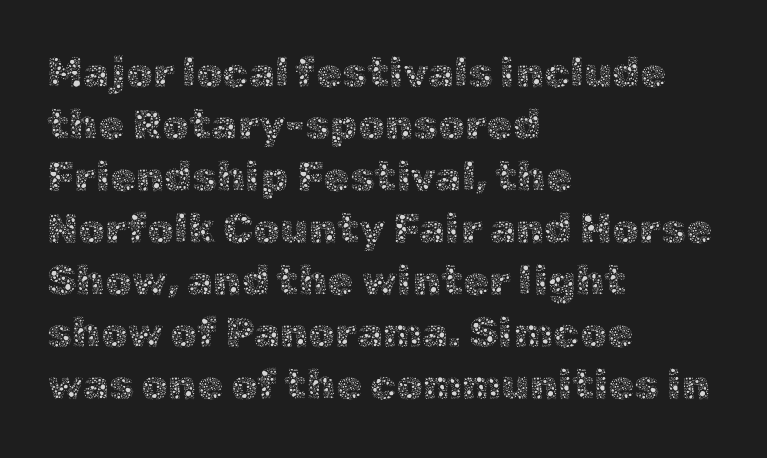
The image shows 42 px thin type, upright; set left-aligned, line spacing 1.24x, normal letter spacing, not underlined; a medium x-height.
